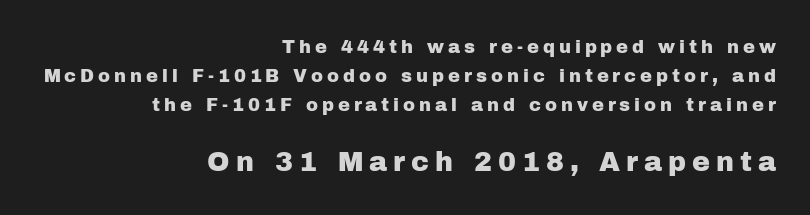
Q: Is the text italic (slanted)? A: No, it is upright.
Q: Is the text underlined? A: No.
Q: How is the paragraph aligned? A: Right-aligned.
Q: Is the spacing between letters normal or unusually wide? A: Unusually wide.
Q: Is the spacing between lines tight, normal or loose? A: Normal.
Q: Which block of text is set in a larger size, the first (top) or the second (bottom)? A: The second (bottom) one.
